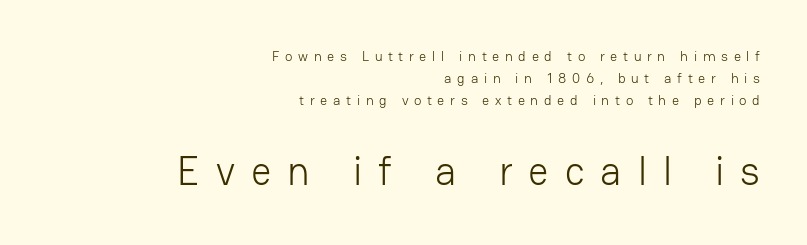
Q: Is the text bold? A: No.
Q: Is the text italic (slanted)? A: No, it is upright.
Q: Is the typeface a serif or a sans-serif typeface? A: Sans-serif.
Q: Is the text underlined? A: No.
Q: How is the paragraph aligned? A: Right-aligned.
Q: Is the spacing between letters normal or unusually wide? A: Unusually wide.
Q: Is the spacing between lines tight, normal or loose? A: Normal.
Q: Which block of text is set in a larger size, the first (top) or the second (bottom)? A: The second (bottom) one.
Q: Width (condensed, normal, or wide)? A: Normal.
Q: Stroke contrast? A: Low.
Q: x-height? A: Medium.
Q: Monospaced? A: No.
